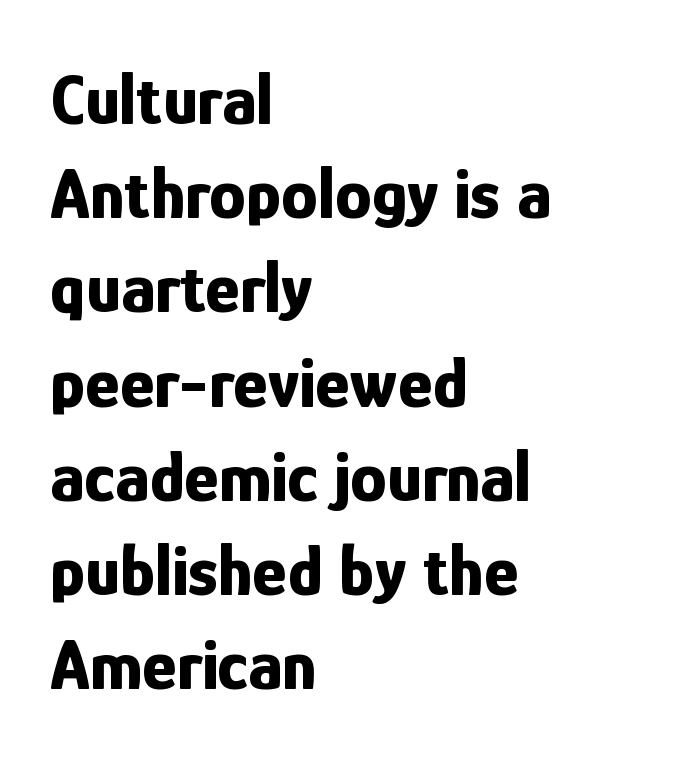
The image shows 73 px bold, condensed sans-serif type, upright; set left-aligned, normal line spacing (1.29x), normal letter spacing, not underlined; low stroke contrast and a medium x-height.
